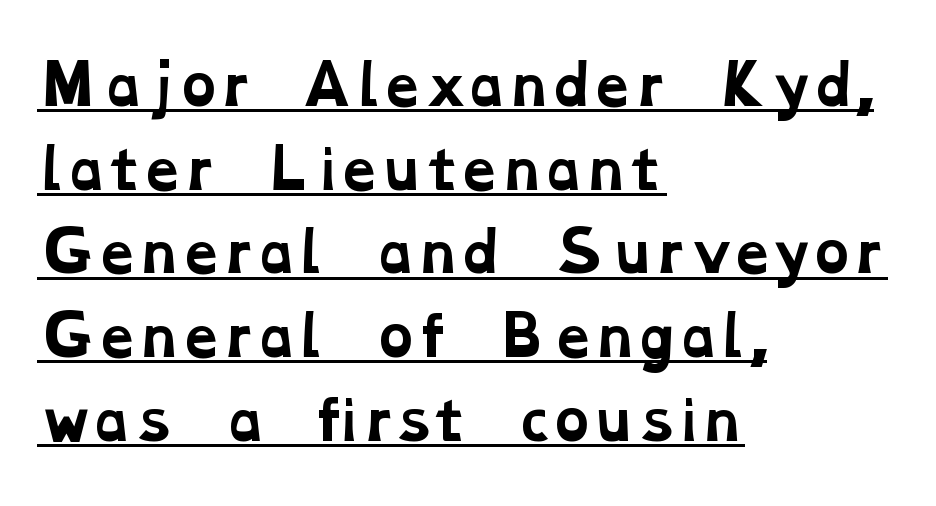
The image shows 53 px bold, wide serif type; set left-aligned, normal line spacing (1.58x), normal letter spacing, underlined; low stroke contrast and a medium x-height.
